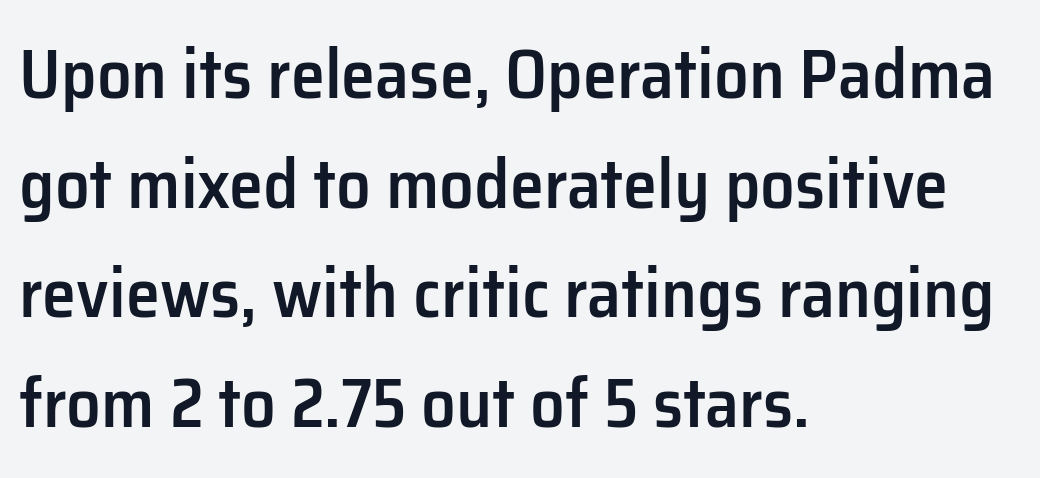
A student would call this left alignment; a typographer would say flush left, rag right. Interline gaps are of average width in this sample. The letters are semibold — heavier than regular but short of a full bold. Observe the ordinary spacing: letters are neighbours, not strangers. Each letter's strokes conclude bluntly, with no projecting serifs. This is roman type, the default non-slanted kind.
